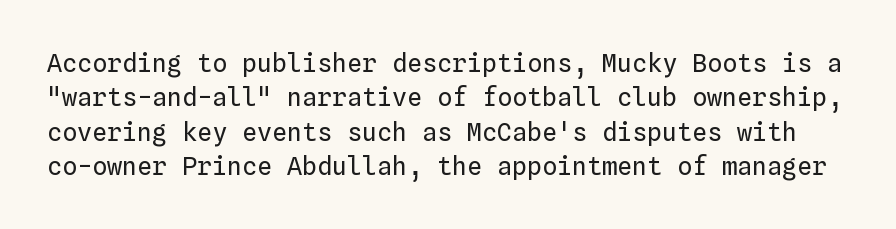
Q: Is the text bold? A: No.
Q: Is the text italic (slanted)? A: No, it is upright.
Q: Is the text underlined? A: No.
Q: Is the spacing between letters normal or unusually wide? A: Normal.
Q: Is the spacing between lines tight, normal or loose? A: Normal.
